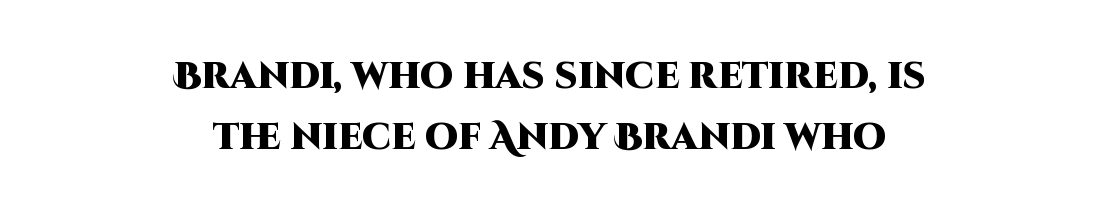
Q: Is the text bold? A: Yes.
Q: Is the text italic (slanted)? A: No, it is upright.
Q: Is the typeface a serif or a sans-serif typeface? A: Sans-serif.
Q: Is the text underlined? A: No.
Q: How is the paragraph aligned? A: Centered.
Q: Is the spacing between letters normal or unusually wide? A: Normal.
Q: Is the spacing between lines tight, normal or loose? A: Normal.
Q: Width (condensed, normal, or wide)? A: Normal.
Q: Stroke contrast? A: High.
Q: x-height? A: Large.
Q: Monospaced? A: No.
